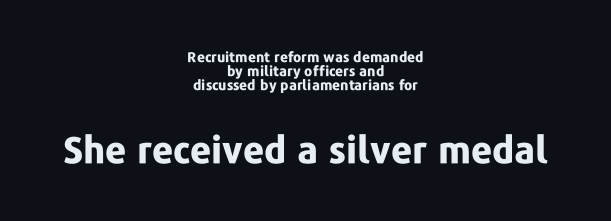
{"serif": "no", "italic": "no", "bold": "yes", "weight": "bold", "width": "normal", "stroke_contrast": "low", "x_height": "medium", "monospaced": "no", "underline": "no", "align": "center", "line_spacing": "tight", "line_spacing_ratio": 1.01, "letter_spacing": "normal", "letter_spacing_em": 0.0, "larger_block": "second", "size_ratio": 2.64, "glyph_px": 37}
